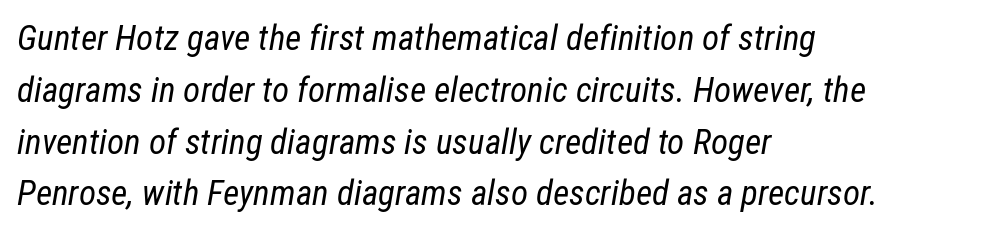
Q: Is the text bold? A: No.
Q: Is the text italic (slanted)? A: Yes, it leans right by about 12 degrees.
Q: Is the text underlined? A: No.
Q: How is the paragraph aligned? A: Left-aligned.
Q: Is the spacing between letters normal or unusually wide? A: Normal.
Q: Is the spacing between lines tight, normal or loose? A: Normal.
Q: Width (condensed, normal, or wide)? A: Condensed.
Q: Stroke contrast? A: Low.
Q: x-height? A: Medium.
Q: Monospaced? A: No.
